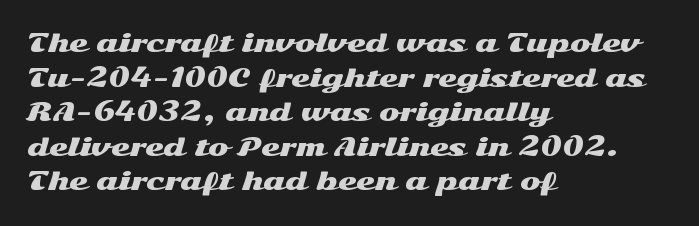
The image shows 24 px text type; set left-aligned, normal line spacing (1.44x), normal letter spacing, not underlined.
